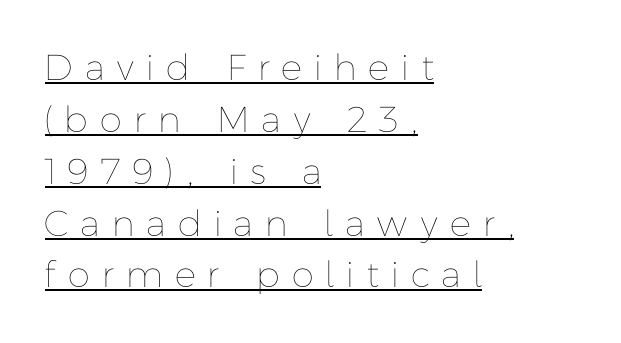
Q: Is the text bold? A: No.
Q: Is the text italic (slanted)? A: No, it is upright.
Q: Is the text underlined? A: Yes.
Q: How is the paragraph aligned? A: Left-aligned.
Q: Is the spacing between letters normal or unusually wide? A: Unusually wide.
Q: Is the spacing between lines tight, normal or loose? A: Normal.
Q: Width (condensed, normal, or wide)? A: Normal.
Q: Stroke contrast? A: Low.
Q: x-height? A: Medium.
Q: Monospaced? A: No.
